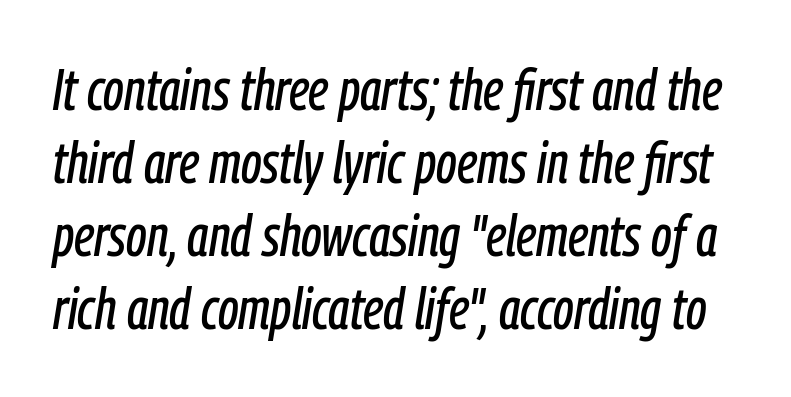
{"italic": "yes", "lean": "right", "slant_degrees": 9, "width": "condensed", "stroke_contrast": "low", "x_height": "medium", "monospaced": "no", "underline": "no", "line_spacing": "normal", "line_spacing_ratio": 1.26, "letter_spacing": "normal", "letter_spacing_em": 0.0, "glyph_px": 58}
